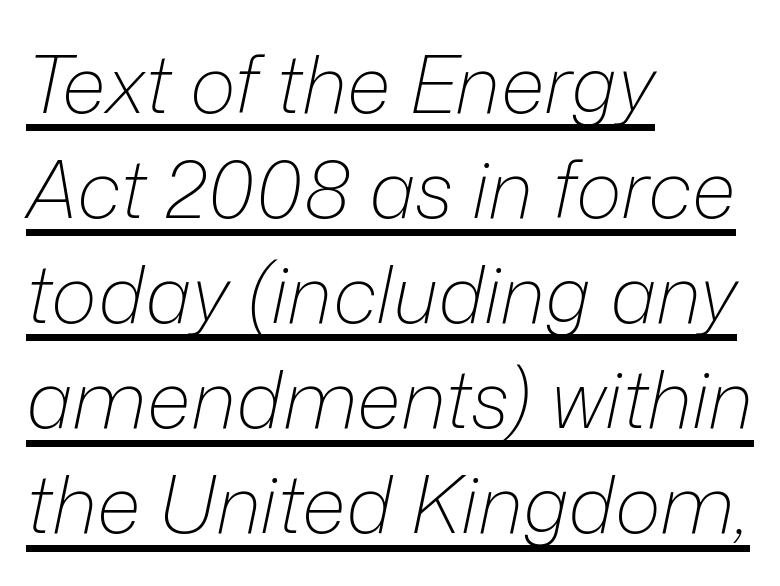
{"italic": "yes", "lean": "right", "slant_degrees": 12, "bold": "no", "weight": "light", "width": "normal", "stroke_contrast": "low", "x_height": "medium", "monospaced": "no", "underline": "yes", "align": "left", "line_spacing": "normal", "line_spacing_ratio": 1.33, "letter_spacing": "normal", "letter_spacing_em": 0.0, "glyph_px": 79}
